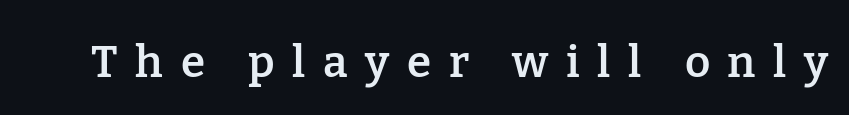
The image shows 44 px semibold serif type, upright; set unusually wide letter spacing (+0.4 em), not underlined; low stroke contrast and a medium x-height.
